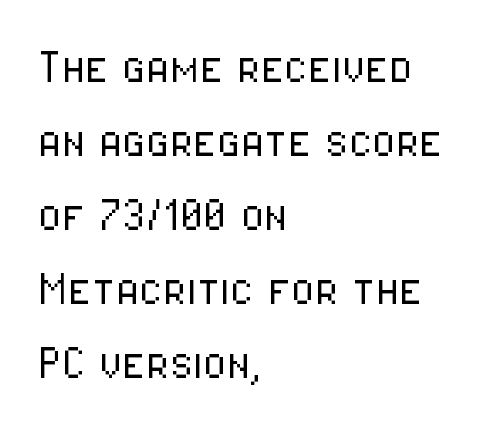
This rendering leaves character spacing at its baseline value. Leading: standard. Typeset ragged right — the left edge is the straight one. A quiet, ordinary-to-light weight characterises the typeface.
